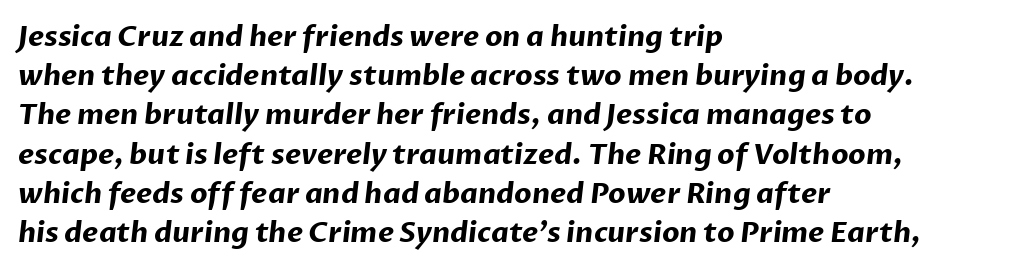
Q: Is the text bold? A: Yes.
Q: Is the typeface a serif or a sans-serif typeface? A: Sans-serif.
Q: Is the text underlined? A: No.
Q: How is the paragraph aligned? A: Left-aligned.
Q: Is the spacing between letters normal or unusually wide? A: Normal.
Q: Is the spacing between lines tight, normal or loose? A: Normal.
Q: Width (condensed, normal, or wide)? A: Normal.
Q: Stroke contrast? A: Low.
Q: x-height? A: Medium.
Q: Monospaced? A: No.
